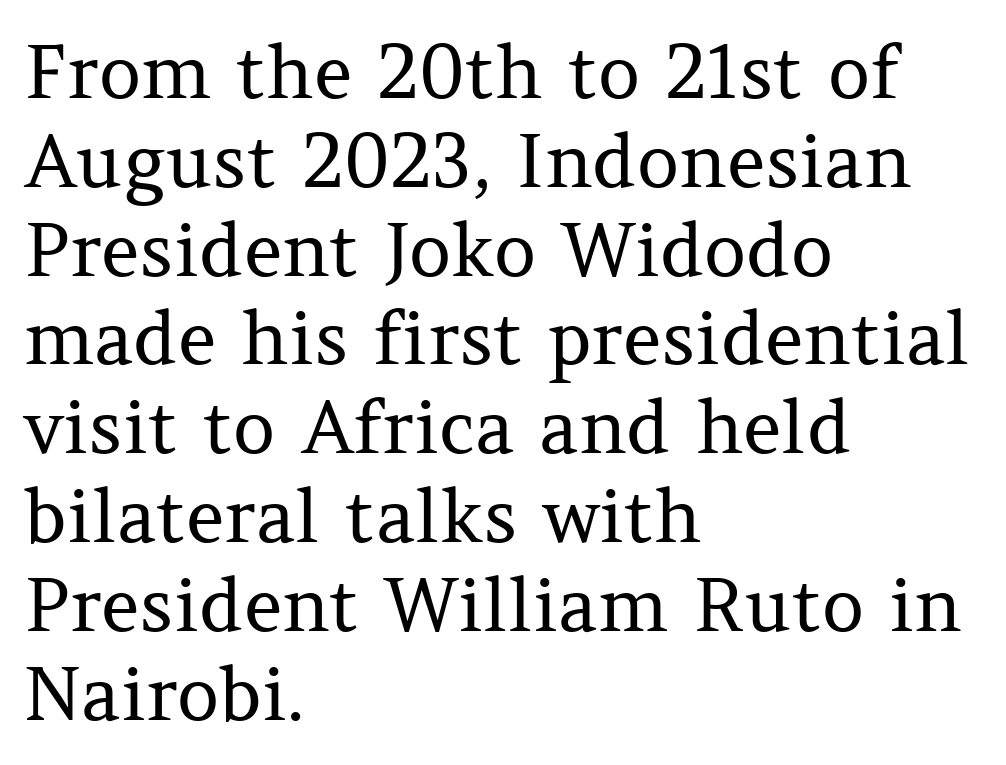
The image shows 74 px regular-weight serif type, upright; set left-aligned, line spacing 1.2x, normal letter spacing, not underlined; medium stroke contrast and a medium x-height.
